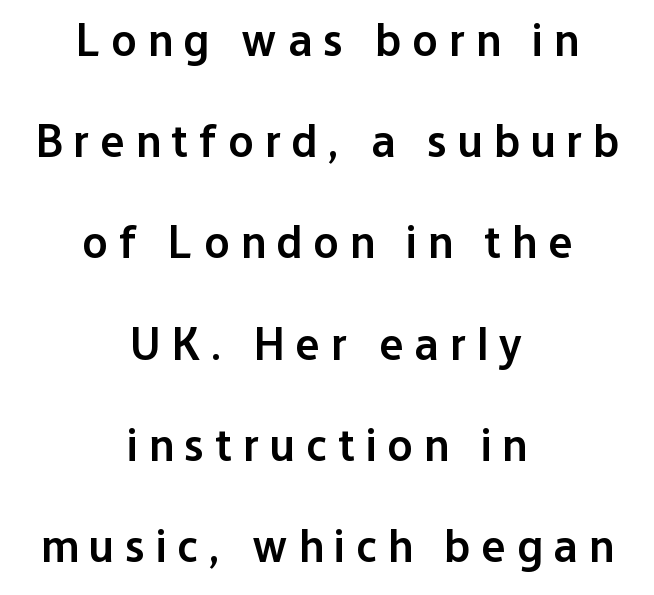
One glance says open: line gaps are wider than usual. Visually the block forms a symmetrical silhouette, jagged on both flanks. A typesetter would label this face a sans. A typesetter would call this proportional, since set widths differ per character. Every letter is mildly thick-stroked: semibold rather than bold. Substantial extra tracking has been applied to these lines.
